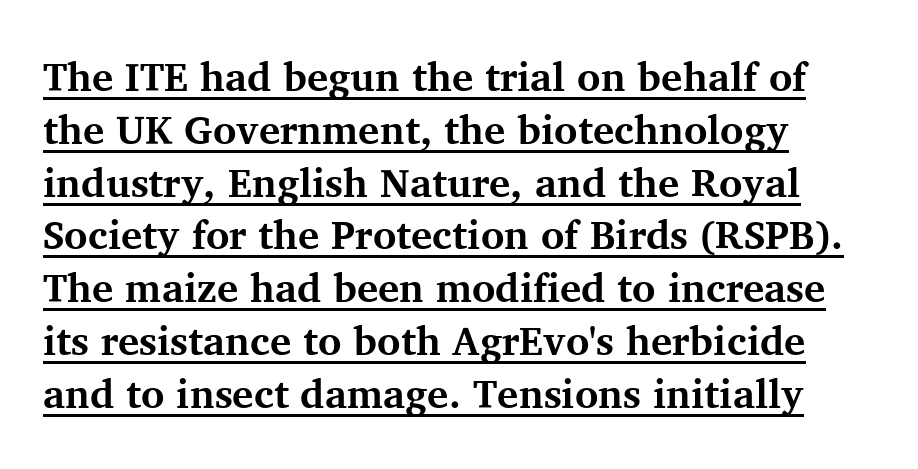
{"serif": "yes", "italic": "no", "bold": "yes", "weight": "bold", "width": "normal", "stroke_contrast": "medium", "x_height": "medium", "monospaced": "no", "underline": "yes", "align": "left", "line_spacing": "normal", "line_spacing_ratio": 1.32, "letter_spacing": "normal", "letter_spacing_em": 0.0, "glyph_px": 40}
